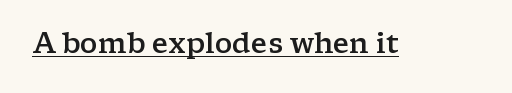
Q: Is the text bold? A: Semi-bold.
Q: Is the text italic (slanted)? A: No, it is upright.
Q: Is the typeface a serif or a sans-serif typeface? A: Serif.
Q: Is the text underlined? A: Yes.
Q: Is the spacing between letters normal or unusually wide? A: Normal.
Q: Width (condensed, normal, or wide)? A: Wide.
Q: Stroke contrast? A: Low.
Q: x-height? A: Medium.
Q: Monospaced? A: No.
